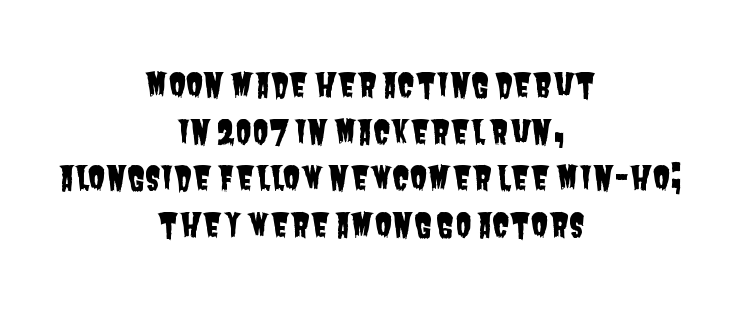
{"serif": "no", "width": "condensed", "stroke_contrast": "low", "x_height": "large", "monospaced": "no", "underline": "no", "align": "center", "line_spacing": "normal", "line_spacing_ratio": 1.46, "letter_spacing": "normal", "letter_spacing_em": 0.0, "glyph_px": 32}
